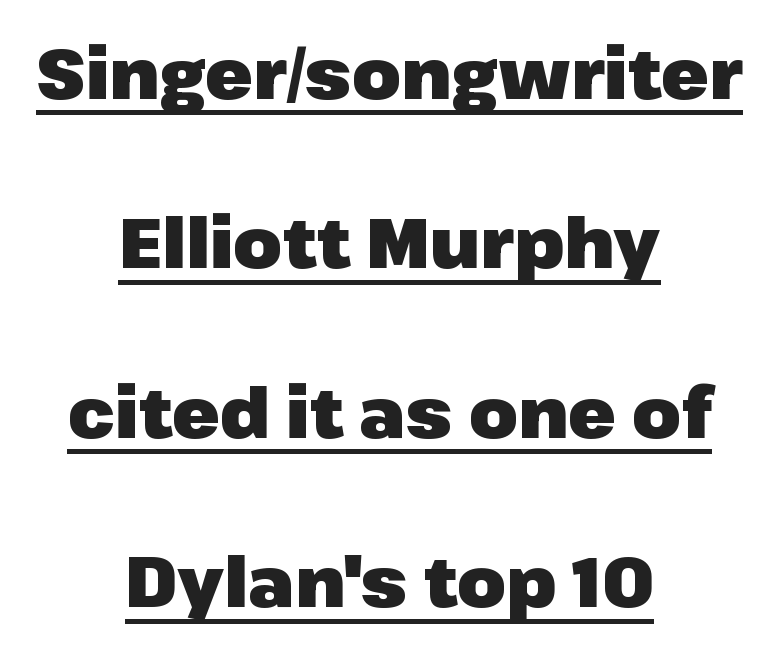
{"serif": "no", "italic": "no", "bold": "yes", "weight": "heavy", "width": "normal", "stroke_contrast": "low", "x_height": "medium", "monospaced": "no", "underline": "yes", "align": "center", "line_spacing": "loose", "line_spacing_ratio": 2.42, "letter_spacing": "normal", "letter_spacing_em": 0.0, "glyph_px": 70}
